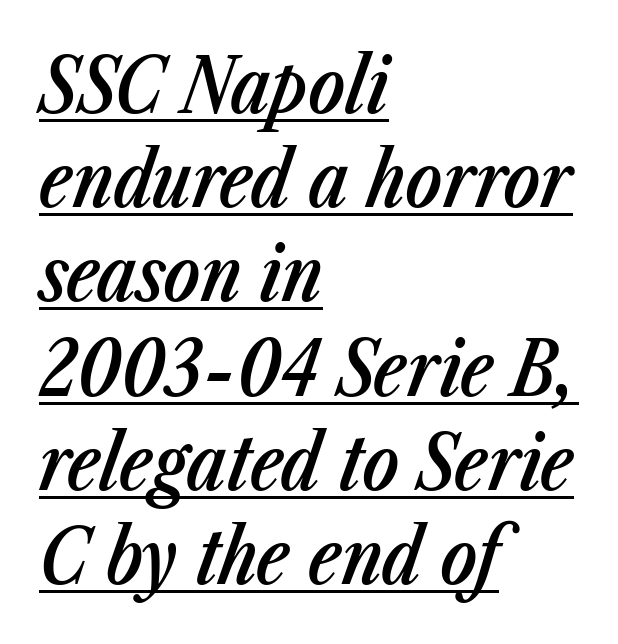
{"italic": "yes", "lean": "right", "slant_degrees": 23, "bold": "semi", "weight": "semibold", "width": "condensed", "stroke_contrast": "low", "x_height": "medium", "monospaced": "no", "underline": "yes", "align": "left", "line_spacing_ratio": 1.24, "letter_spacing": "normal", "letter_spacing_em": 0.0, "glyph_px": 76}
